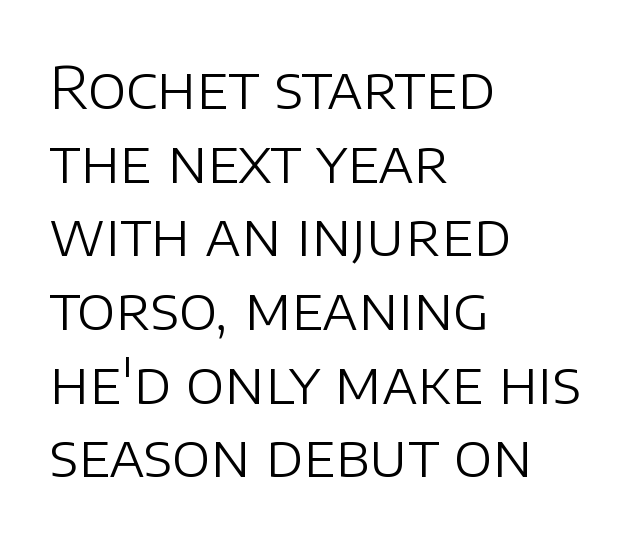
Every stem runs plumb, perpendicular to the baseline. Where is the straight margin? On the left. Here the designer chose a conventional face with non-uniform glyph widths. How are the letters spaced? Ordinarily, with no added tracking.
